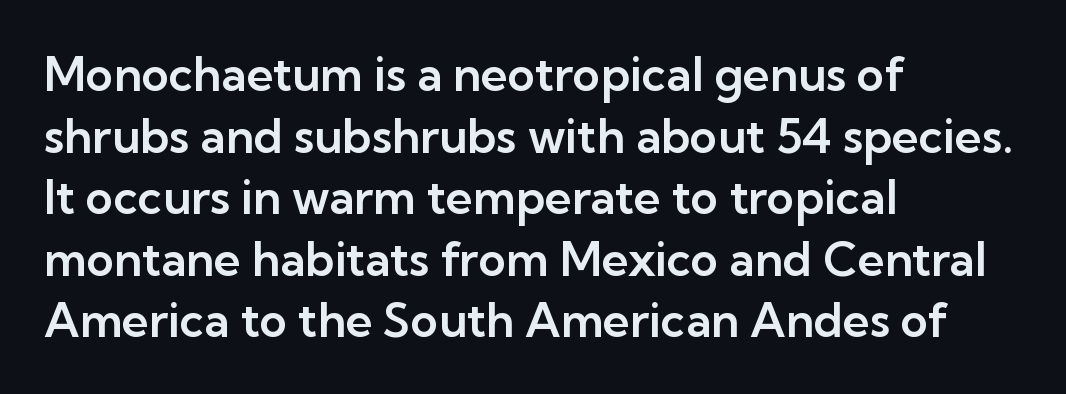
Q: Is the text italic (slanted)? A: No, it is upright.
Q: Is the typeface a serif or a sans-serif typeface? A: Sans-serif.
Q: Is the text underlined? A: No.
Q: How is the paragraph aligned? A: Left-aligned.
Q: Is the spacing between letters normal or unusually wide? A: Normal.
Q: Is the spacing between lines tight, normal or loose? A: Normal.
Q: Width (condensed, normal, or wide)? A: Normal.
Q: Stroke contrast? A: Low.
Q: x-height? A: Medium.
Q: Monospaced? A: No.
